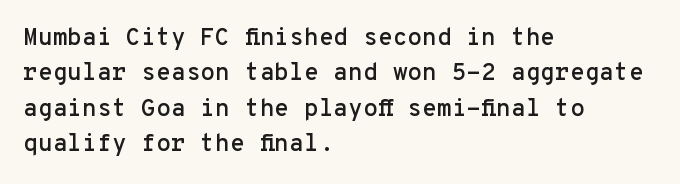
The image shows 24 px text type, upright; set left-aligned, normal line spacing (1.47x), normal letter spacing, not underlined.
